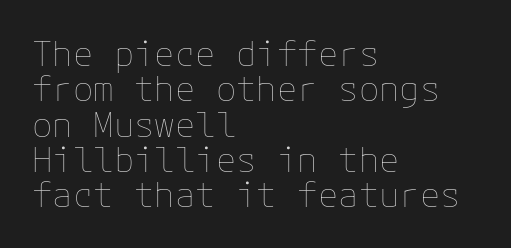
Posture: upright roman. Letter spacing: default. The paragraph has a hard left edge and a soft right edge. Plain, unruled lines of type. Stem width sits at or under what a default text font uses.
